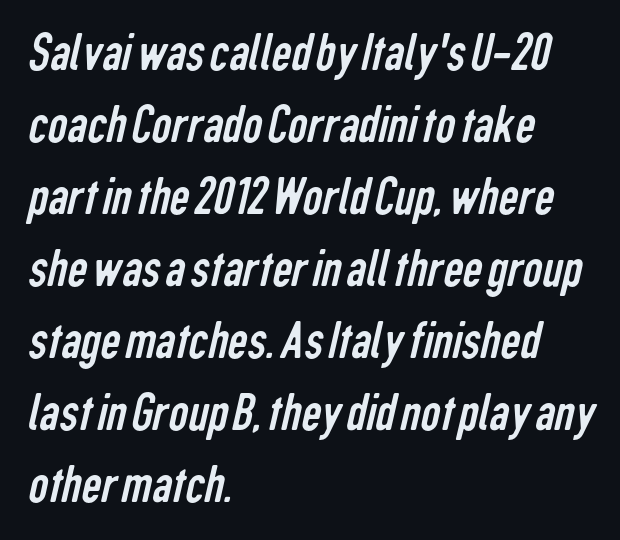
Q: Is the text bold? A: No.
Q: Is the typeface a serif or a sans-serif typeface? A: Sans-serif.
Q: Is the text underlined? A: No.
Q: How is the paragraph aligned? A: Left-aligned.
Q: Is the spacing between letters normal or unusually wide? A: Normal.
Q: Is the spacing between lines tight, normal or loose? A: Normal.
Q: Width (condensed, normal, or wide)? A: Condensed.
Q: Stroke contrast? A: Low.
Q: x-height? A: Medium.
Q: Monospaced? A: No.
